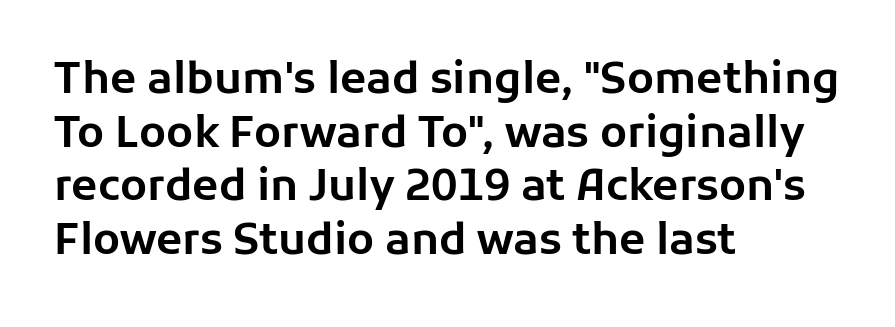
The image shows 43 px sans-serif type, upright; set left-aligned, normal line spacing (1.25x), normal letter spacing, not underlined; low stroke contrast and a medium x-height.
